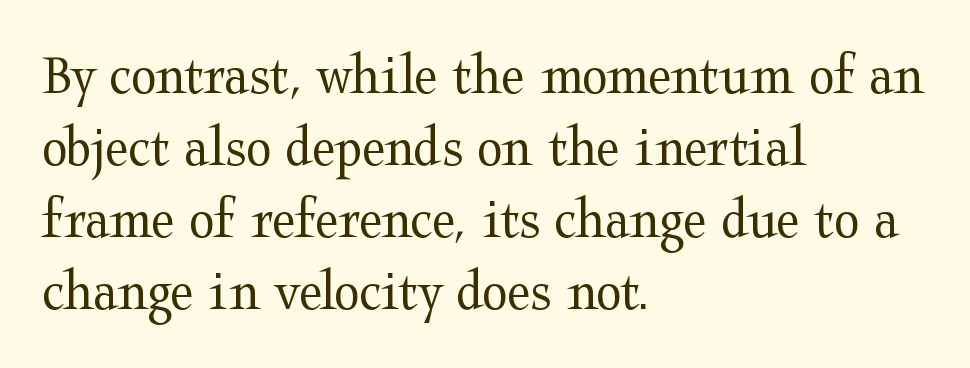
The image shows 59 px regular-weight, wide serif type, upright; set left-aligned, line spacing 1.22x, normal letter spacing, not underlined; medium stroke contrast and a medium x-height.
